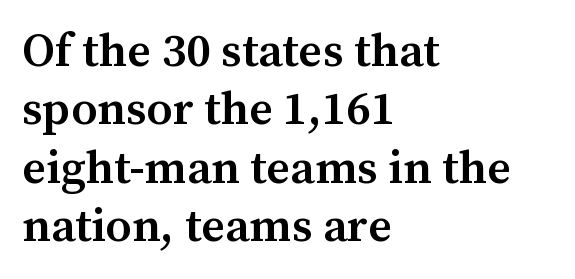
The image shows 47 px semibold serif type, upright; set left-aligned, line spacing 1.24x, normal letter spacing, not underlined; medium stroke contrast and a medium x-height.
